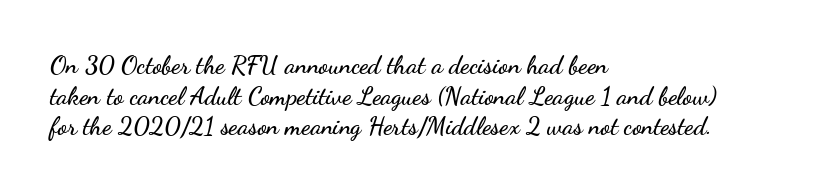
The image shows 25 px text type; set left-aligned, line spacing 1.23x, normal letter spacing, not underlined.
